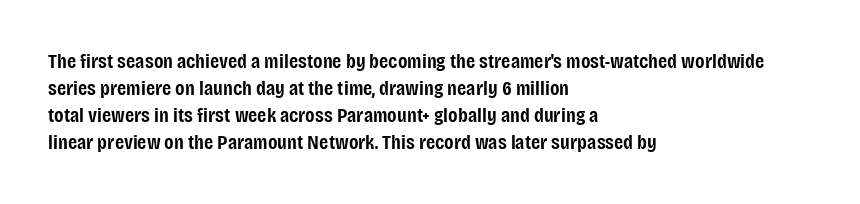
Q: Is the text bold? A: Semi-bold.
Q: Is the text italic (slanted)? A: No, it is upright.
Q: Is the text underlined? A: No.
Q: How is the paragraph aligned? A: Left-aligned.
Q: Is the spacing between letters normal or unusually wide? A: Normal.
Q: Is the spacing between lines tight, normal or loose? A: Normal.
